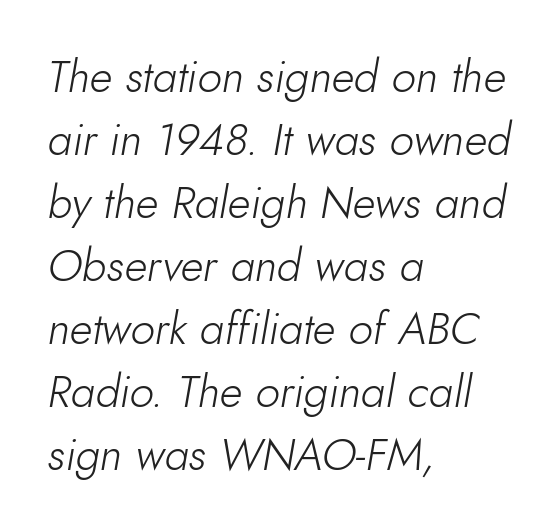
The image shows 44 px light type, italic (leaning right); set left-aligned, normal line spacing (1.43x), normal letter spacing, not underlined; low stroke contrast and a small x-height.
